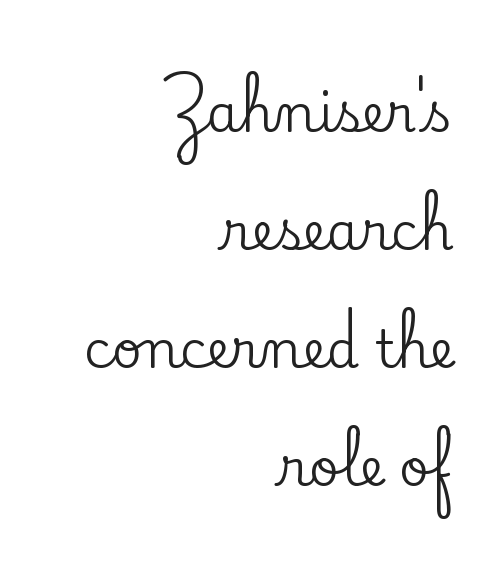
{"serif": "yes", "italic": "no", "width": "normal", "stroke_contrast": "low", "x_height": "small", "monospaced": "no", "underline": "no", "align": "right", "line_spacing": "loose", "line_spacing_ratio": 2.27, "letter_spacing": "normal", "letter_spacing_em": 0.0, "glyph_px": 52}
